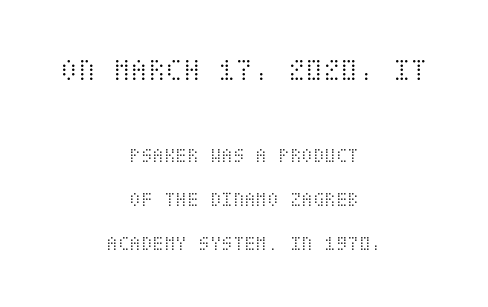
{"italic": "no", "bold": "no", "weight": "light", "width": "condensed", "stroke_contrast": "medium", "x_height": "large", "underline": "no", "align": "center", "line_spacing": "loose", "line_spacing_ratio": 2.08, "letter_spacing": "normal", "letter_spacing_em": 0.0, "larger_block": "first", "size_ratio": 1.52, "glyph_px": 32}
